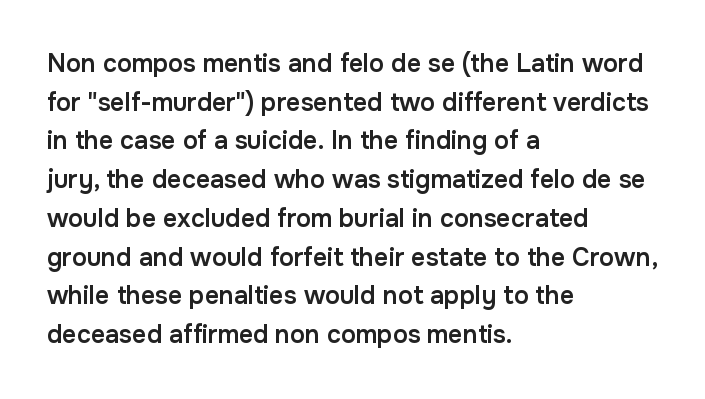
{"italic": "no", "bold": "semi", "underline": "no", "align": "left", "line_spacing": "normal", "line_spacing_ratio": 1.55, "letter_spacing": "normal", "letter_spacing_em": 0.0, "glyph_px": 25}
